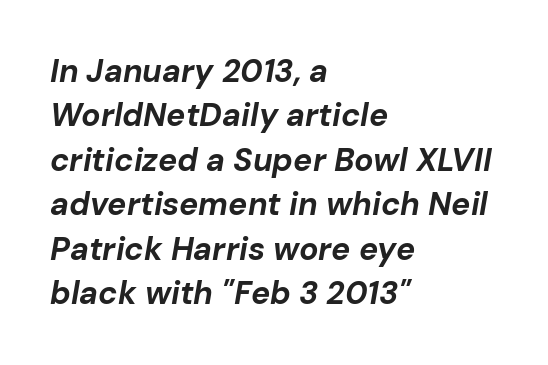
The image shows 32 px bold type, italic (leaning right); set left-aligned, normal line spacing (1.39x), normal letter spacing, not underlined; low stroke contrast and a medium x-height.
